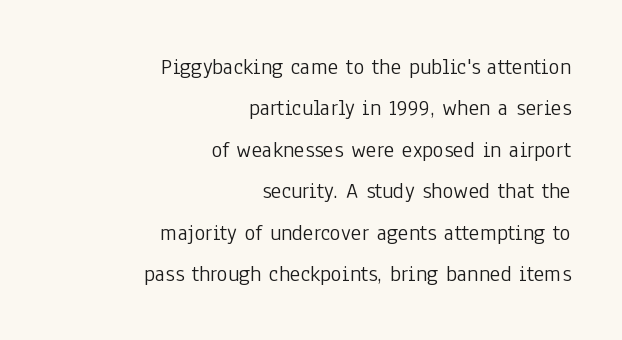
Q: Is the text bold? A: No.
Q: Is the text italic (slanted)? A: No, it is upright.
Q: Is the text underlined? A: No.
Q: How is the paragraph aligned? A: Right-aligned.
Q: Is the spacing between letters normal or unusually wide? A: Normal.
